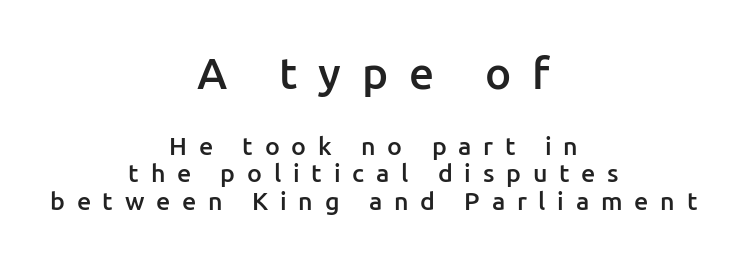
Regarding serifs, this sample does without them. Typesetter's note: demi weight, one step under bold. Line starts and ends both wander, symmetrically. Note the varied advance widths — an 'i' is clearly narrower than an 'm'. Words float on clear page, feet unadorned. Posture: vertical.
